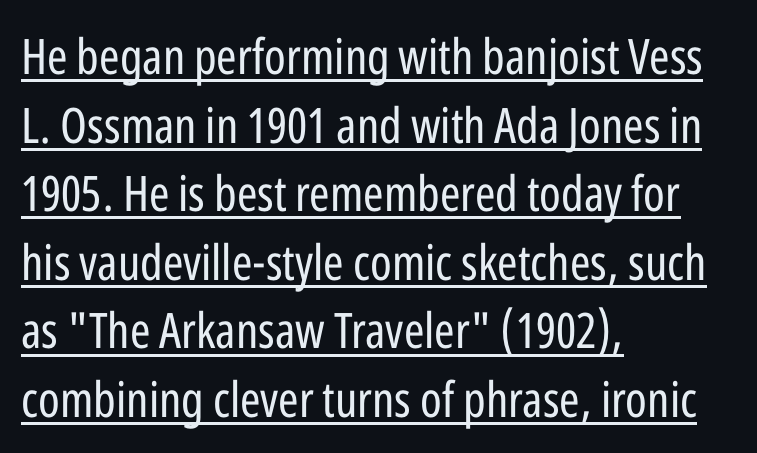
Q: Is the text bold? A: No.
Q: Is the text italic (slanted)? A: No, it is upright.
Q: Is the typeface a serif or a sans-serif typeface? A: Sans-serif.
Q: Is the text underlined? A: Yes.
Q: How is the paragraph aligned? A: Left-aligned.
Q: Is the spacing between letters normal or unusually wide? A: Normal.
Q: Is the spacing between lines tight, normal or loose? A: Normal.
Q: Width (condensed, normal, or wide)? A: Condensed.
Q: Stroke contrast? A: Low.
Q: x-height? A: Medium.
Q: Monospaced? A: No.
